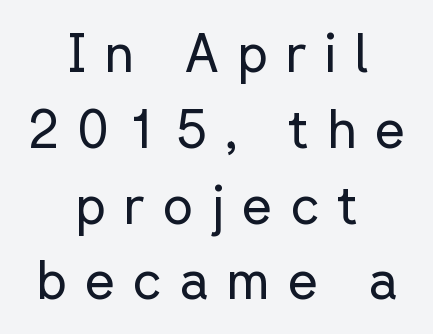
The image shows 53 px regular-weight sans-serif type, upright; set centered, normal line spacing (1.43x), unusually wide letter spacing (+0.33 em), not underlined; low stroke contrast and a medium x-height.
